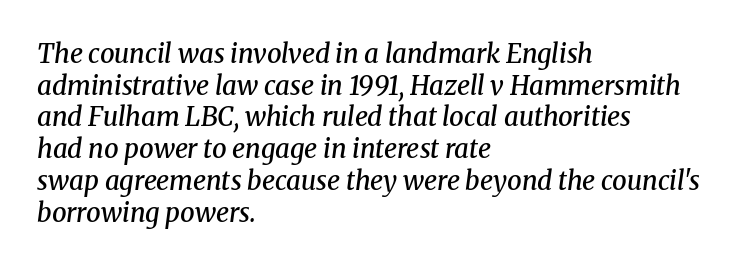
{"italic": "yes", "lean": "right", "slant_degrees": 8, "bold": "semi", "underline": "no", "align": "left", "line_spacing_ratio": 1.22, "letter_spacing": "normal", "letter_spacing_em": 0.0, "glyph_px": 26}
